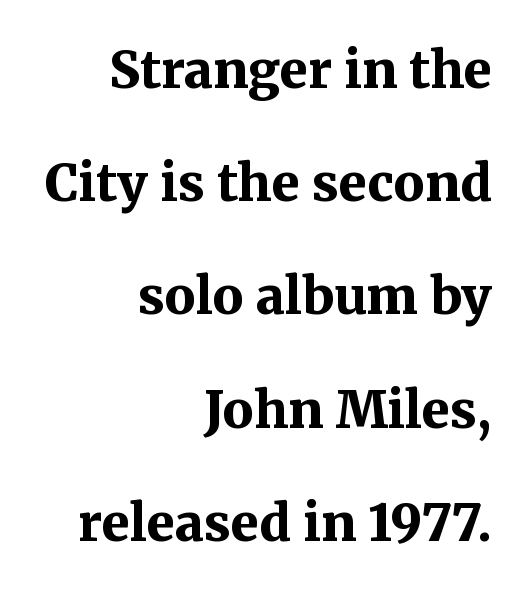
The image shows 51 px bold serif type, upright; set right-aligned, loose line spacing (2.22x), normal letter spacing, not underlined; medium stroke contrast and a medium x-height.
